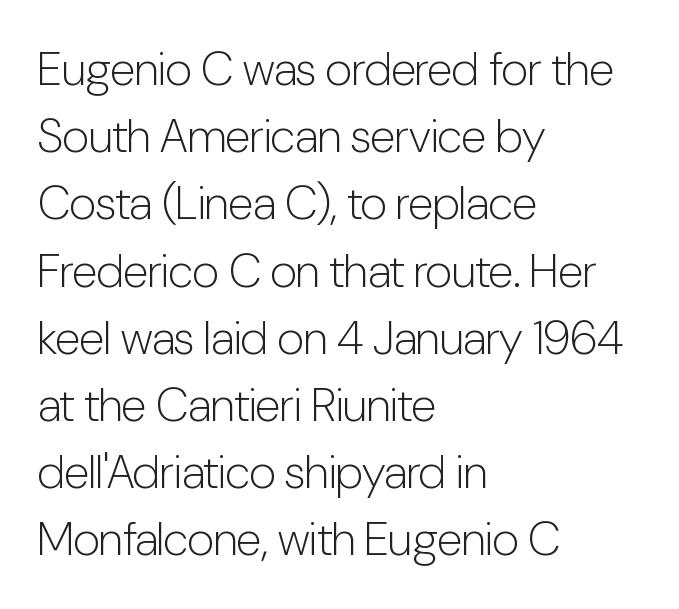
{"serif": "no", "italic": "no", "bold": "no", "weight": "light", "width": "condensed", "stroke_contrast": "low", "x_height": "medium", "monospaced": "no", "underline": "no", "align": "left", "line_spacing": "normal", "line_spacing_ratio": 1.43, "letter_spacing": "normal", "letter_spacing_em": 0.0, "glyph_px": 47}
